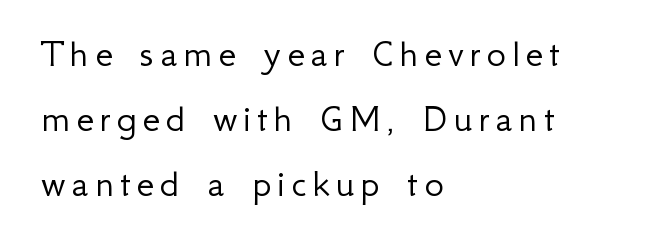
{"serif": "no", "italic": "no", "bold": "no", "weight": "light", "width": "normal", "stroke_contrast": "low", "x_height": "small", "monospaced": "no", "underline": "no", "align": "left", "line_spacing": "normal", "line_spacing_ratio": 1.58, "glyph_px": 41}
